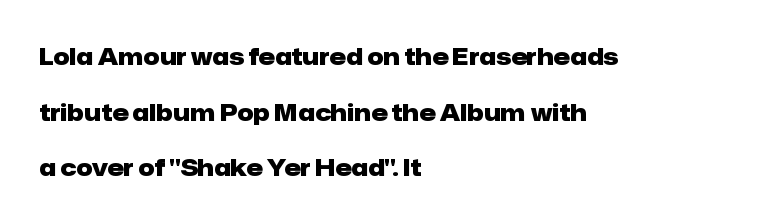
The image shows 23 px bold type, upright; set left-aligned, loose line spacing (2.42x), normal letter spacing, not underlined.
